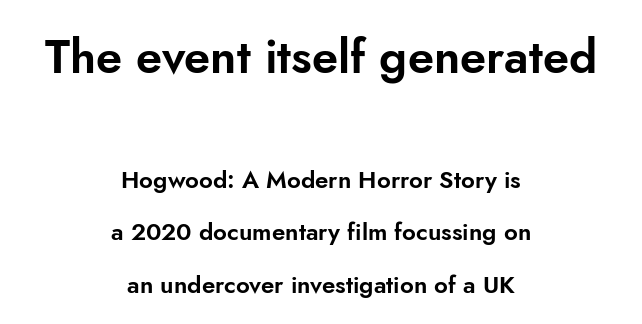
Q: Is the text italic (slanted)? A: No, it is upright.
Q: Is the typeface a serif or a sans-serif typeface? A: Sans-serif.
Q: Is the text underlined? A: No.
Q: How is the paragraph aligned? A: Centered.
Q: Is the spacing between letters normal or unusually wide? A: Normal.
Q: Is the spacing between lines tight, normal or loose? A: Loose.
Q: Which block of text is set in a larger size, the first (top) or the second (bottom)? A: The first (top) one.
Q: Width (condensed, normal, or wide)? A: Normal.
Q: Stroke contrast? A: Low.
Q: x-height? A: Small.
Q: Monospaced? A: No.
